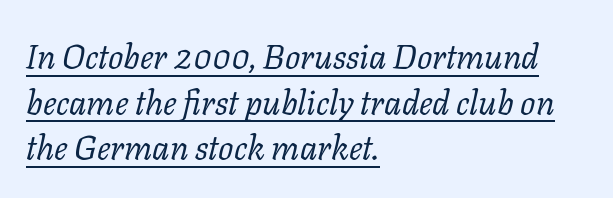
The image shows 34 px regular-weight serif type, italic (leaning right); set left-aligned, normal line spacing (1.34x), normal letter spacing, underlined; low stroke contrast and a medium x-height.
